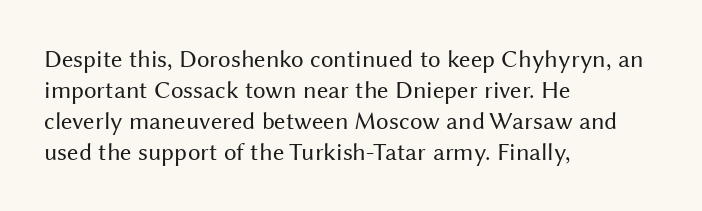
Q: Is the text bold? A: No.
Q: Is the text italic (slanted)? A: No, it is upright.
Q: Is the text underlined? A: No.
Q: How is the paragraph aligned? A: Left-aligned.
Q: Is the spacing between letters normal or unusually wide? A: Normal.
